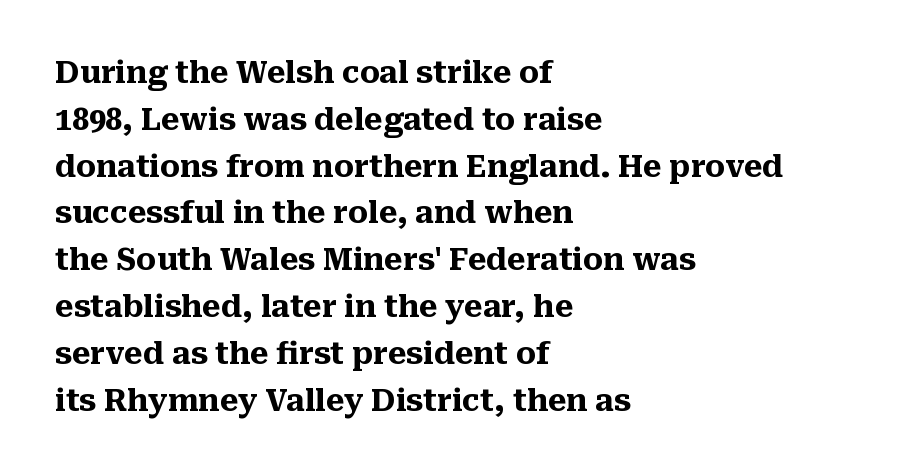
Q: Is the text bold? A: Yes.
Q: Is the text italic (slanted)? A: No, it is upright.
Q: Is the typeface a serif or a sans-serif typeface? A: Serif.
Q: Is the text underlined? A: No.
Q: How is the paragraph aligned? A: Left-aligned.
Q: Is the spacing between letters normal or unusually wide? A: Normal.
Q: Is the spacing between lines tight, normal or loose? A: Normal.
Q: Width (condensed, normal, or wide)? A: Normal.
Q: Stroke contrast? A: Medium.
Q: x-height? A: Medium.
Q: Monospaced? A: No.
